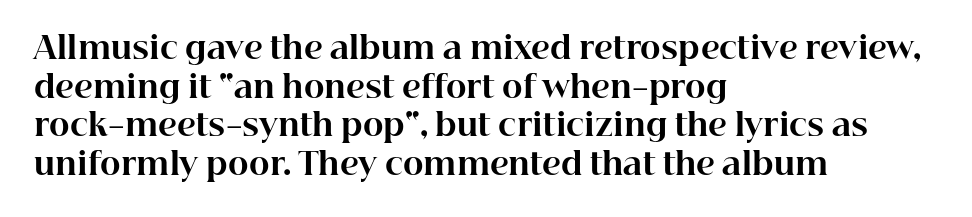
The words here are not underlined. I'd describe the lettering as bold — thick and assertive. This sample is left-justified, so line endings fall wherever the words run out. Do the characters align in a grid? No, the font is proportional. Students, observe: this is what conventionally led text looks like.
